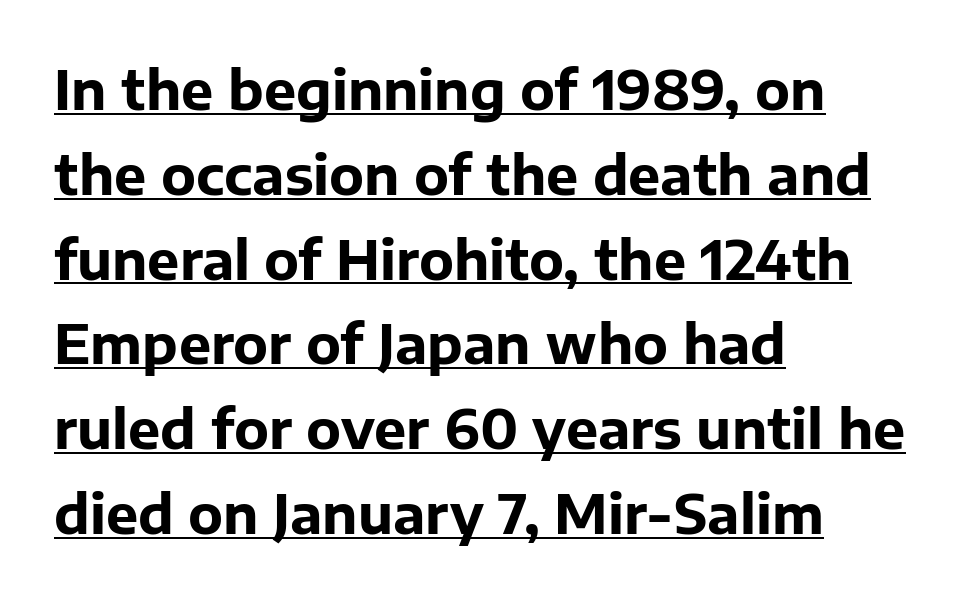
The image shows 54 px bold sans-serif type, upright; set left-aligned, normal line spacing (1.57x), normal letter spacing, underlined; low stroke contrast and a medium x-height.
